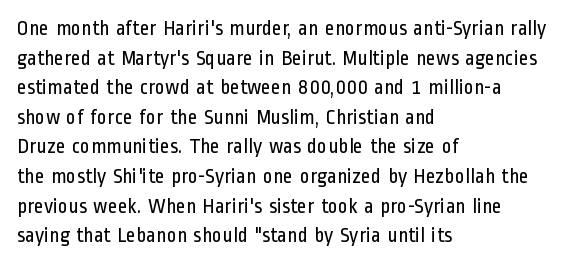
Q: Is the text bold? A: No.
Q: Is the text italic (slanted)? A: No, it is upright.
Q: Is the text underlined? A: No.
Q: How is the paragraph aligned? A: Left-aligned.
Q: Is the spacing between letters normal or unusually wide? A: Normal.
Q: Is the spacing between lines tight, normal or loose? A: Normal.
